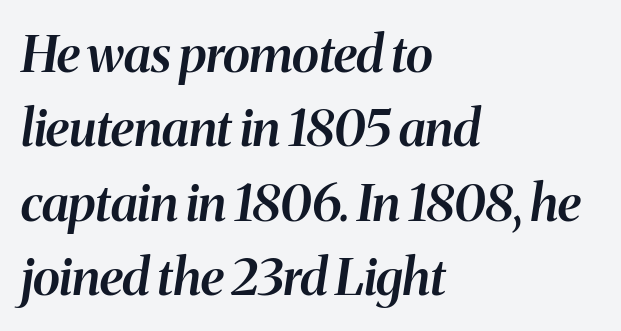
{"italic": "yes", "lean": "right", "slant_degrees": 8, "bold": "semi", "weight": "semibold", "width": "normal", "stroke_contrast": "medium", "x_height": "medium", "monospaced": "no", "underline": "no", "align": "left", "line_spacing": "normal", "line_spacing_ratio": 1.46, "letter_spacing": "normal", "letter_spacing_em": 0.0, "glyph_px": 51}
